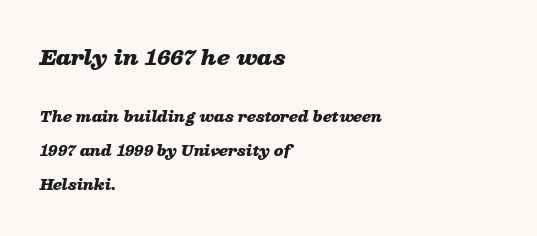
{"italic": "yes", "lean": "right", "slant_degrees": 13, "bold": "yes", "underline": "no", "align": "left", "line_spacing": "loose", "line_spacing_ratio": 2.41, "letter_spacing": "normal", "letter_spacing_em": 0.0, "larger_block": "first", "size_ratio": 1.43, "glyph_px": 20}
